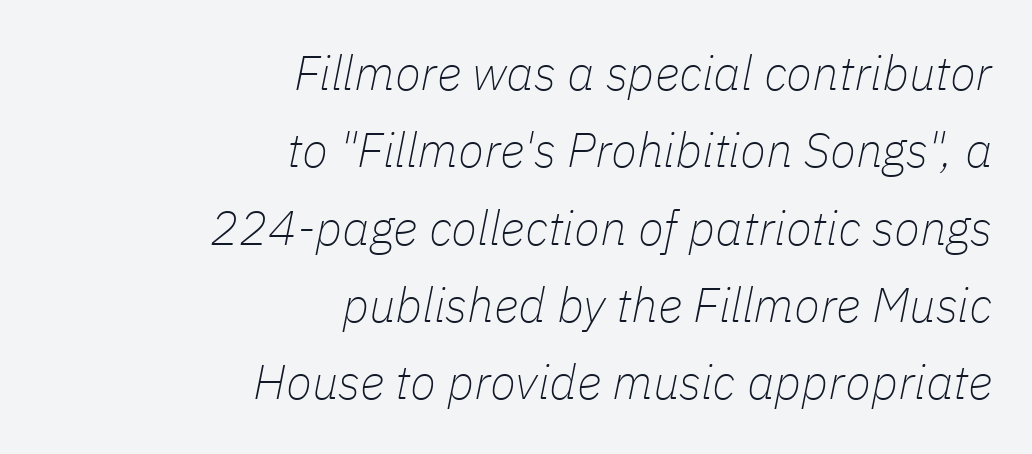
The image shows 48 px thin type, italic (leaning right); set right-aligned, normal line spacing (1.61x), normal letter spacing, not underlined; low stroke contrast and a medium x-height.
